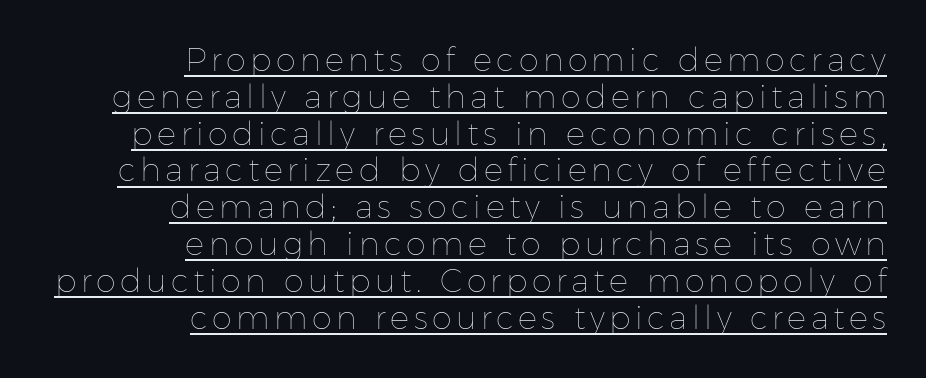
{"italic": "no", "bold": "no", "weight": "thin", "width": "normal", "stroke_contrast": "low", "x_height": "medium", "monospaced": "no", "underline": "yes", "align": "right", "line_spacing": "tight", "line_spacing_ratio": 1.15, "glyph_px": 32}
